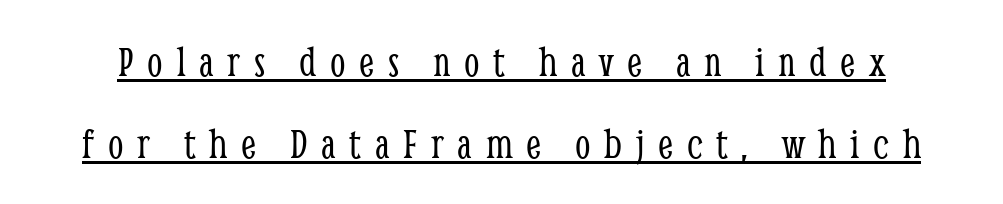
A typesetter would call this proportional, since set widths differ per character. Each stroke keeps to a modest, everyday thickness or less. This is roman type, the default non-slanted kind. Yep, those are serifs on the letters. The rendering uses the underline text-decoration.
